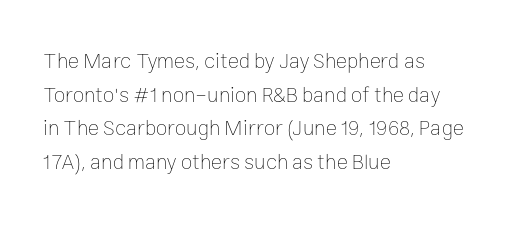
The image shows 21 px text type, upright; set left-aligned, normal line spacing (1.6x), normal letter spacing, not underlined.
